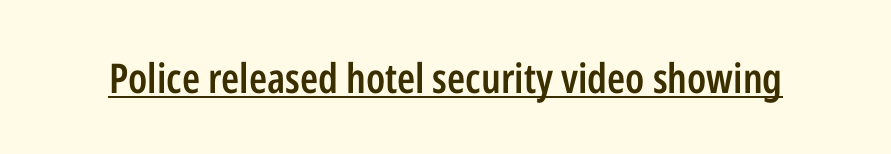
Q: Is the text bold? A: Semi-bold.
Q: Is the text italic (slanted)? A: No, it is upright.
Q: Is the typeface a serif or a sans-serif typeface? A: Sans-serif.
Q: Is the text underlined? A: Yes.
Q: Is the spacing between letters normal or unusually wide? A: Normal.
Q: Width (condensed, normal, or wide)? A: Condensed.
Q: Stroke contrast? A: Low.
Q: x-height? A: Medium.
Q: Monospaced? A: No.
